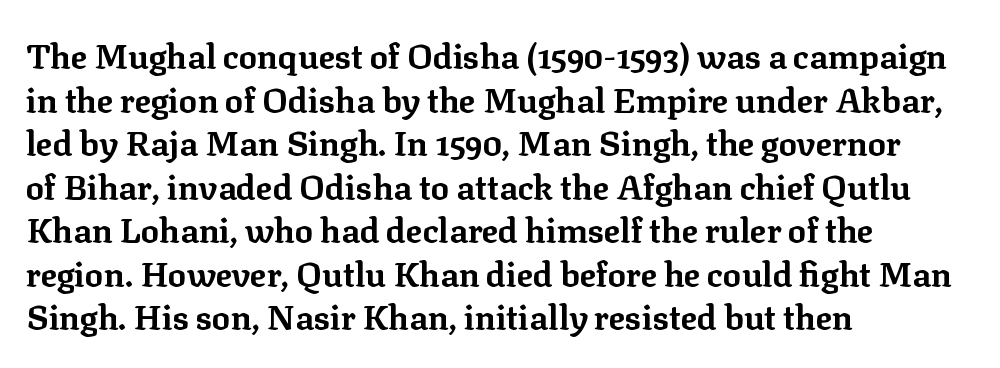
{"serif": "yes", "italic": "no", "bold": "yes", "weight": "bold", "width": "normal", "stroke_contrast": "low", "x_height": "medium", "monospaced": "no", "underline": "no", "align": "left", "line_spacing": "normal", "line_spacing_ratio": 1.28, "letter_spacing": "normal", "letter_spacing_em": 0.0, "glyph_px": 34}
